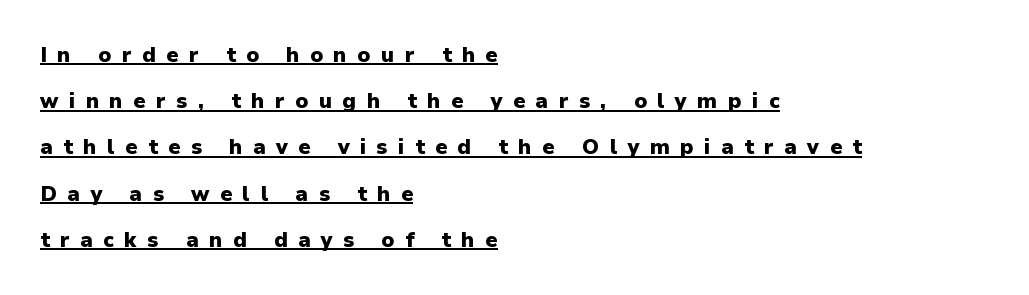
Q: Is the text bold? A: Yes.
Q: Is the text italic (slanted)? A: No, it is upright.
Q: Is the text underlined? A: Yes.
Q: How is the paragraph aligned? A: Left-aligned.
Q: Is the spacing between letters normal or unusually wide? A: Unusually wide.
Q: Is the spacing between lines tight, normal or loose? A: Loose.
